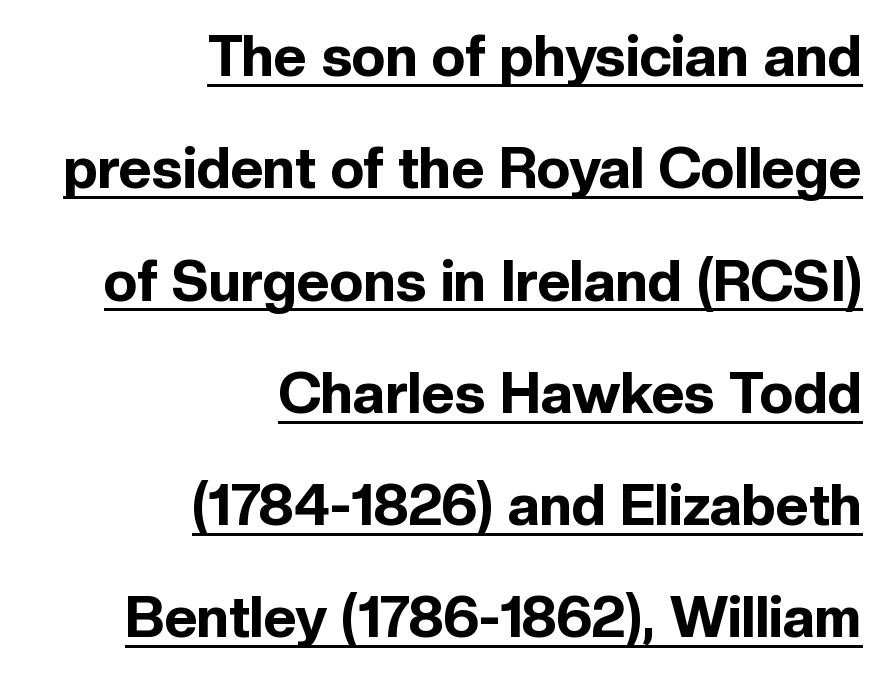
The image shows 57 px bold sans-serif type, upright; set right-aligned, loose line spacing (1.97x), normal letter spacing, underlined; a medium x-height.
